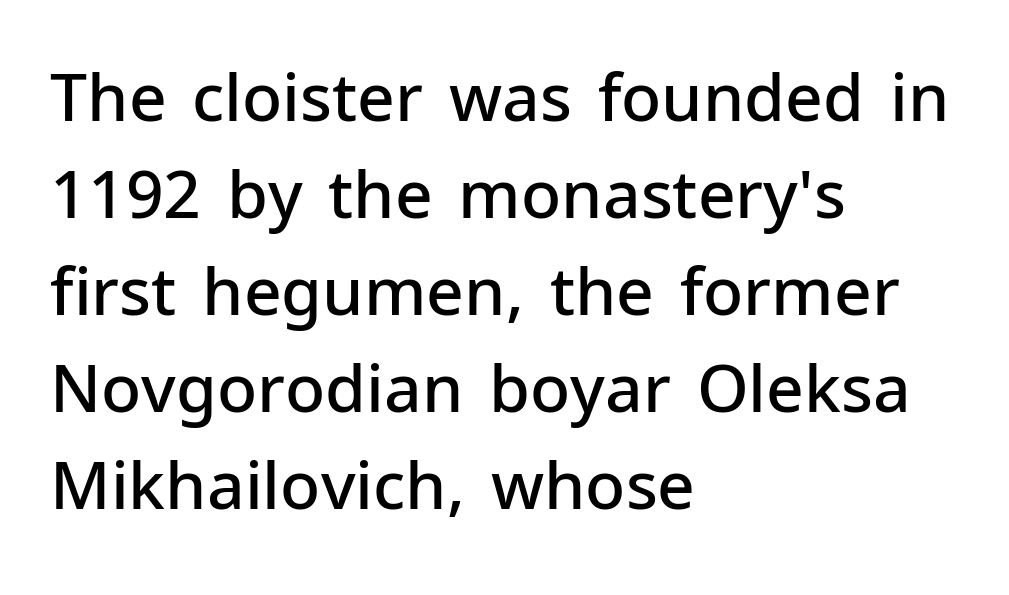
Q: Is the text bold? A: Semi-bold.
Q: Is the text italic (slanted)? A: No, it is upright.
Q: Is the typeface a serif or a sans-serif typeface? A: Sans-serif.
Q: Is the text underlined? A: No.
Q: How is the paragraph aligned? A: Left-aligned.
Q: Is the spacing between letters normal or unusually wide? A: Normal.
Q: Is the spacing between lines tight, normal or loose? A: Normal.
Q: Width (condensed, normal, or wide)? A: Normal.
Q: Stroke contrast? A: Low.
Q: x-height? A: Medium.
Q: Monospaced? A: No.
